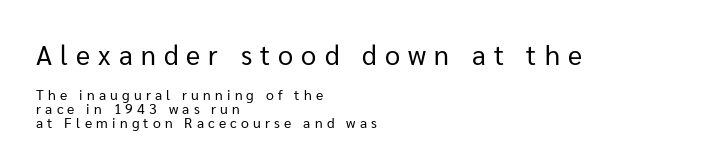
{"italic": "no", "bold": "no", "underline": "no", "align": "left", "line_spacing": "tight", "line_spacing_ratio": 1.0, "letter_spacing": "wide", "letter_spacing_em": 0.3, "larger_block": "first", "size_ratio": 1.93, "glyph_px": 27}
